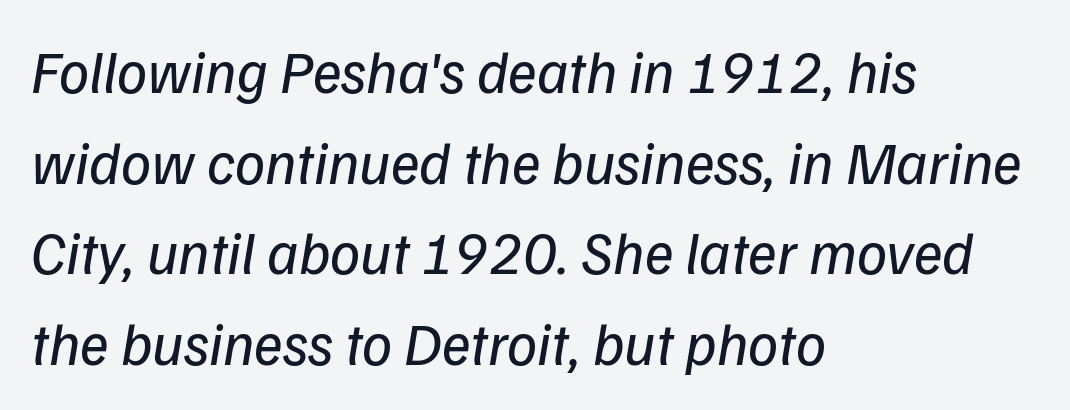
Q: Is the text bold? A: No.
Q: Is the text italic (slanted)? A: Yes, it leans right by about 9 degrees.
Q: Is the text underlined? A: No.
Q: How is the paragraph aligned? A: Left-aligned.
Q: Is the spacing between letters normal or unusually wide? A: Normal.
Q: Is the spacing between lines tight, normal or loose? A: Normal.
Q: Width (condensed, normal, or wide)? A: Normal.
Q: Stroke contrast? A: Low.
Q: x-height? A: Medium.
Q: Monospaced? A: No.
